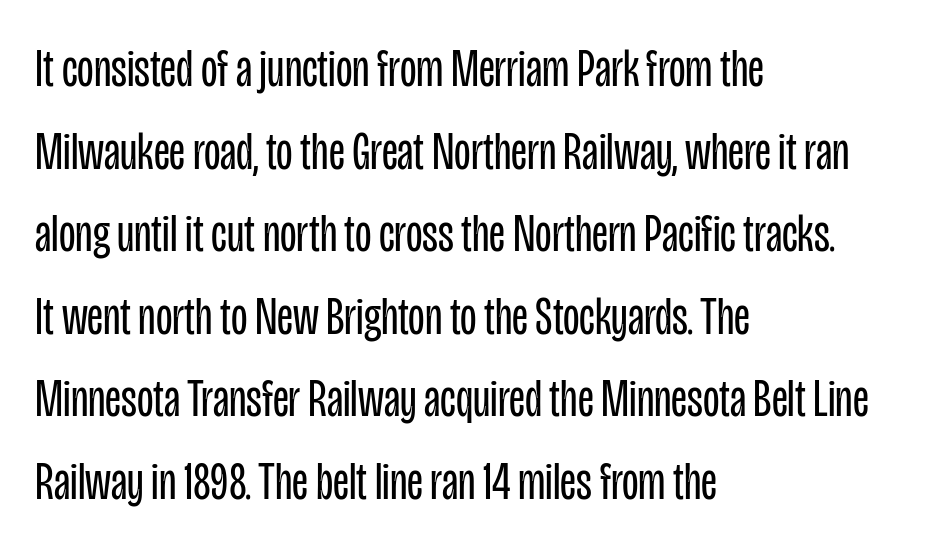
Posture: straight, roman, zero tilt. The passage shown is not bold in any degree. A typesetter would label this face a sans. Looks like regular typesetting: each glyph gets only the width it needs.
